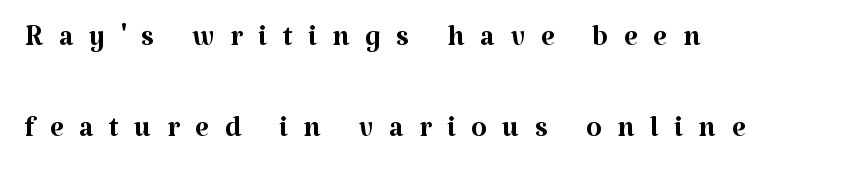
Q: Is the text bold? A: No.
Q: Is the text italic (slanted)? A: No, it is upright.
Q: Is the typeface a serif or a sans-serif typeface? A: Serif.
Q: Is the text underlined? A: No.
Q: How is the paragraph aligned? A: Left-aligned.
Q: Is the spacing between letters normal or unusually wide? A: Unusually wide.
Q: Is the spacing between lines tight, normal or loose? A: Loose.
Q: Width (condensed, normal, or wide)? A: Normal.
Q: Stroke contrast? A: Medium.
Q: x-height? A: Medium.
Q: Monospaced? A: No.
